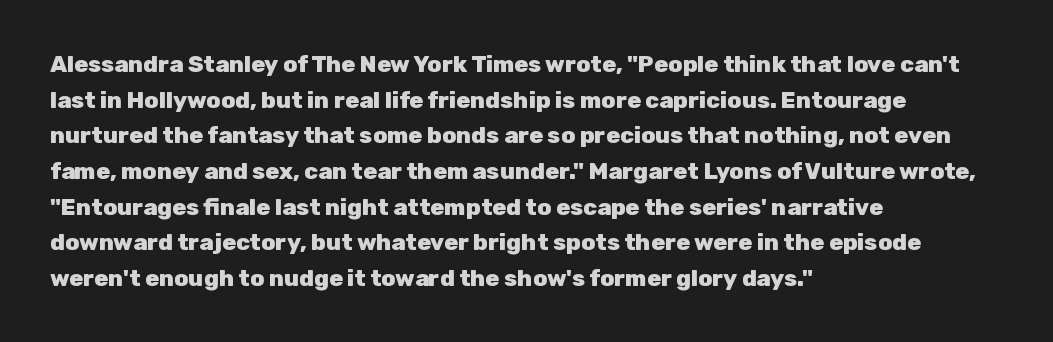
Is the block centered? No — it sits flush against the left margin. A full-strength bold gives these letters their thick strokes. The zone under the glyphs is completely vacant. This sample uses an upright cut, with every glyph sitting square on the baseline. The passage shown has conventional tracking throughout. The line-height multiplier appears to be the usual default.
